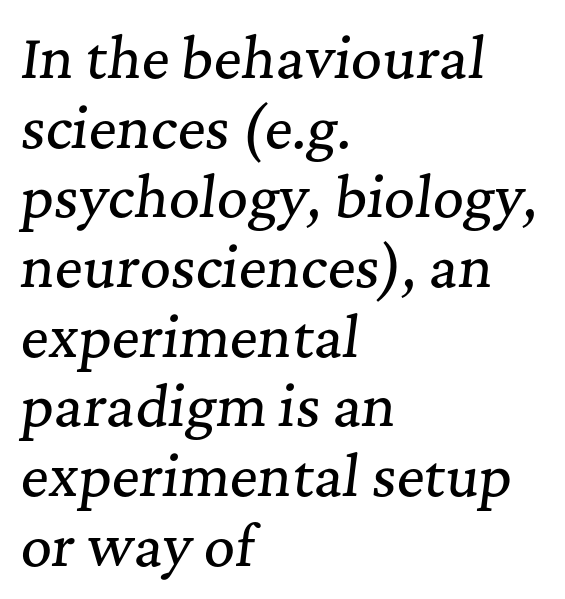
{"serif": "yes", "italic": "yes", "lean": "right", "slant_degrees": 7, "width": "normal", "stroke_contrast": "medium", "x_height": "medium", "monospaced": "no", "underline": "no", "align": "left", "line_spacing": "normal", "line_spacing_ratio": 1.29, "letter_spacing": "normal", "letter_spacing_em": 0.0, "glyph_px": 54}
